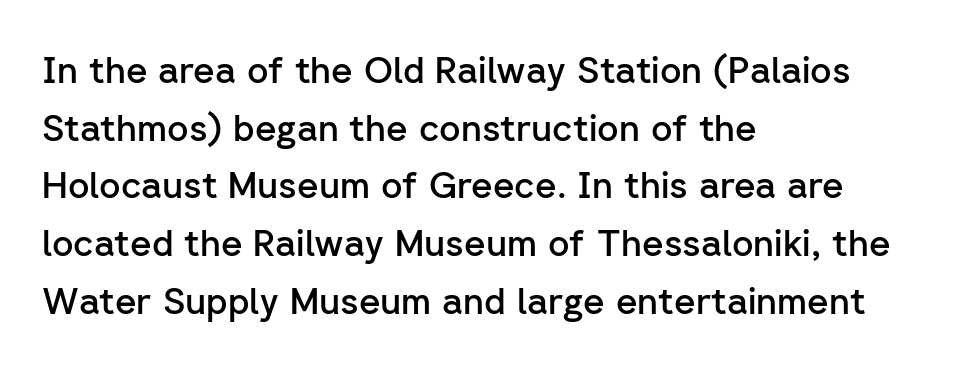
Q: Is the text bold? A: Semi-bold.
Q: Is the text italic (slanted)? A: No, it is upright.
Q: Is the typeface a serif or a sans-serif typeface? A: Sans-serif.
Q: Is the text underlined? A: No.
Q: How is the paragraph aligned? A: Left-aligned.
Q: Is the spacing between letters normal or unusually wide? A: Normal.
Q: Is the spacing between lines tight, normal or loose? A: Normal.
Q: Width (condensed, normal, or wide)? A: Normal.
Q: Stroke contrast? A: Low.
Q: x-height? A: Medium.
Q: Monospaced? A: No.
